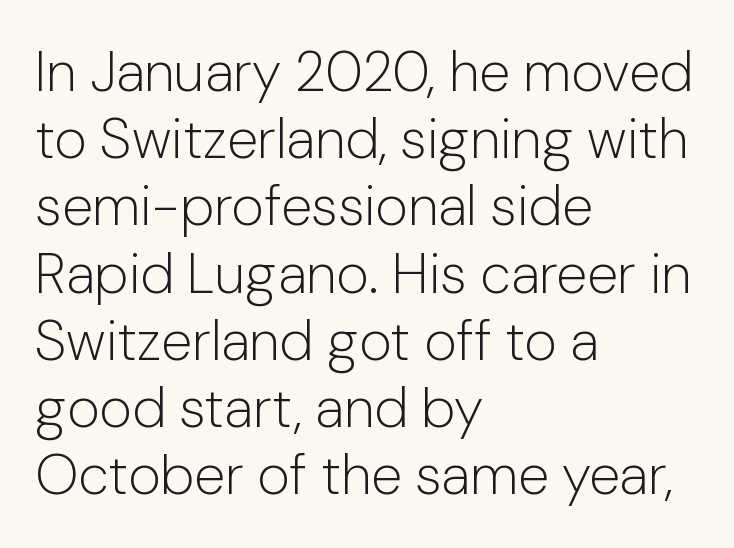
{"serif": "no", "italic": "no", "bold": "no", "weight": "light", "width": "normal", "stroke_contrast": "low", "x_height": "medium", "monospaced": "no", "underline": "no", "align": "left", "line_spacing_ratio": 1.2, "letter_spacing": "normal", "letter_spacing_em": 0.0, "glyph_px": 56}
